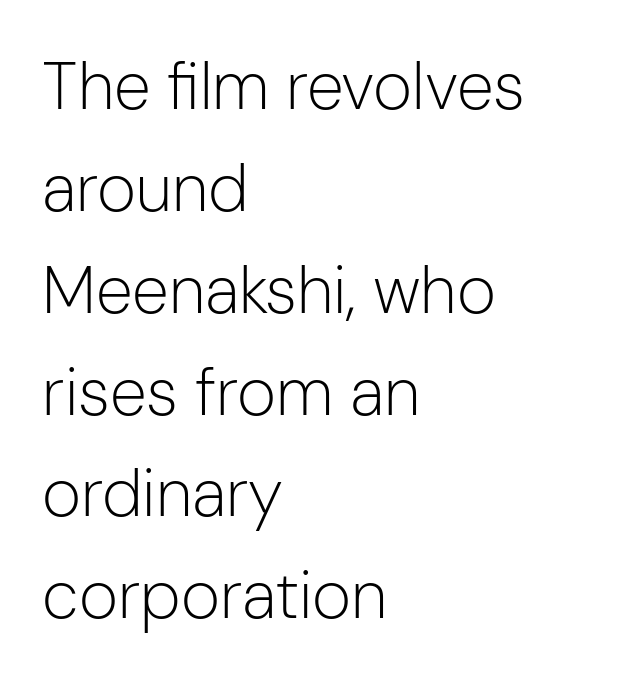
Q: Is the text bold? A: No.
Q: Is the text italic (slanted)? A: No, it is upright.
Q: Is the typeface a serif or a sans-serif typeface? A: Sans-serif.
Q: Is the text underlined? A: No.
Q: How is the paragraph aligned? A: Left-aligned.
Q: Is the spacing between letters normal or unusually wide? A: Normal.
Q: Is the spacing between lines tight, normal or loose? A: Normal.
Q: Width (condensed, normal, or wide)? A: Normal.
Q: Stroke contrast? A: Low.
Q: x-height? A: Medium.
Q: Monospaced? A: No.
